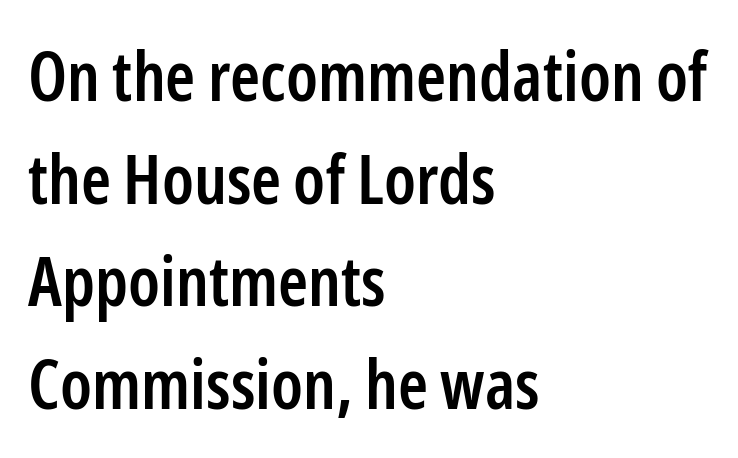
Each letter keeps its own natural width here, so spacing adapts to shape. The typography opts for an upright posture over an oblique one. Baseline-to-baseline distance is the conventional proportion of letter height. The compositor pushed each line to the left boundary. Stroke thickness is moderately raised; the sample reads as semibold.
